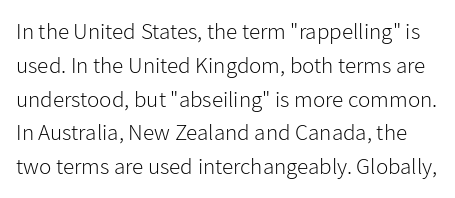
The image shows 23 px text type, upright; set normal line spacing (1.47x), normal letter spacing, not underlined.
